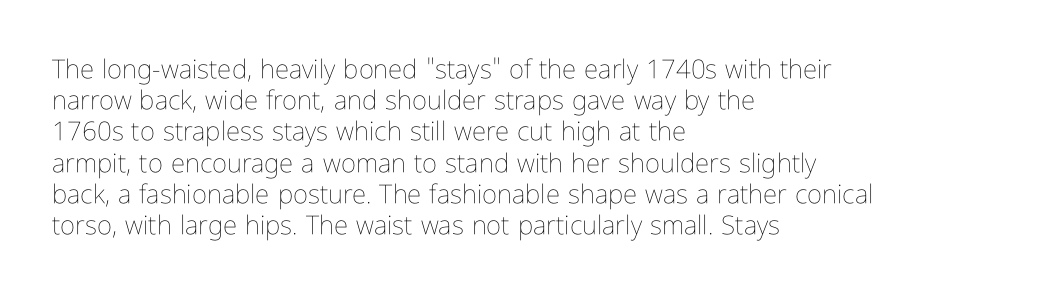
The image shows 26 px text type, upright; set left-aligned, line spacing 1.2x, normal letter spacing, not underlined.
